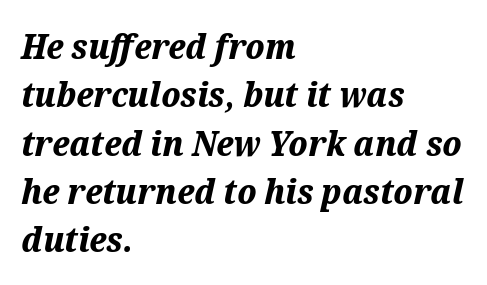
Q: Is the text bold? A: Yes.
Q: Is the text italic (slanted)? A: Yes, it leans right by about 12 degrees.
Q: Is the text underlined? A: No.
Q: How is the paragraph aligned? A: Left-aligned.
Q: Is the spacing between letters normal or unusually wide? A: Normal.
Q: Is the spacing between lines tight, normal or loose? A: Normal.
Q: Width (condensed, normal, or wide)? A: Normal.
Q: Stroke contrast? A: Medium.
Q: x-height? A: Medium.
Q: Monospaced? A: No.
